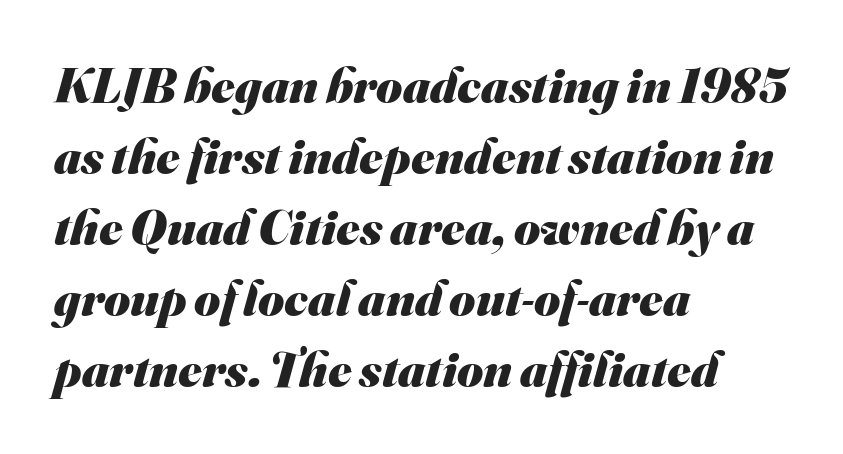
The image shows 50 px heavy sans-serif type; set left-aligned, normal line spacing (1.42x), normal letter spacing, not underlined; medium stroke contrast and a small x-height.
